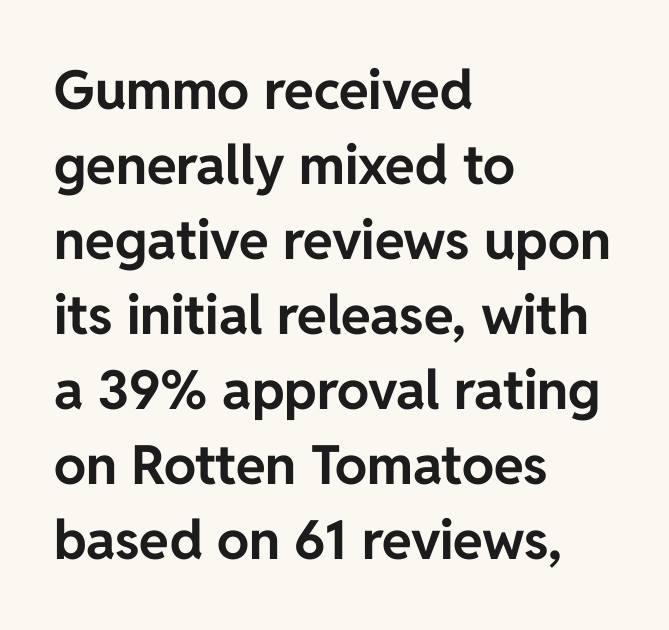
Q: Is the text bold? A: Yes.
Q: Is the text italic (slanted)? A: No, it is upright.
Q: Is the typeface a serif or a sans-serif typeface? A: Sans-serif.
Q: Is the text underlined? A: No.
Q: How is the paragraph aligned? A: Left-aligned.
Q: Is the spacing between letters normal or unusually wide? A: Normal.
Q: Is the spacing between lines tight, normal or loose? A: Normal.
Q: Width (condensed, normal, or wide)? A: Normal.
Q: Stroke contrast? A: Low.
Q: x-height? A: Medium.
Q: Monospaced? A: No.
